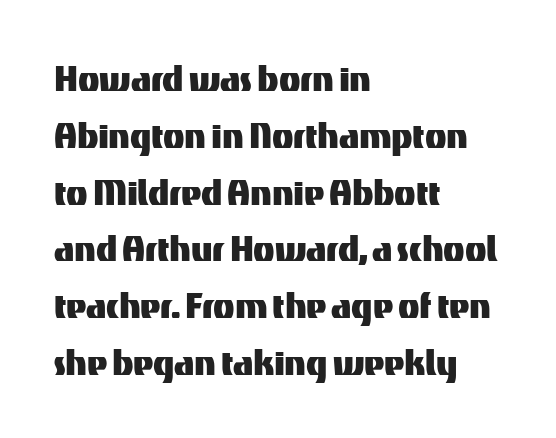
{"serif": "no", "italic": "no", "width": "normal", "stroke_contrast": "medium", "x_height": "medium", "monospaced": "no", "underline": "no", "align": "left", "line_spacing": "normal", "line_spacing_ratio": 1.29, "letter_spacing": "normal", "letter_spacing_em": 0.0, "glyph_px": 44}
